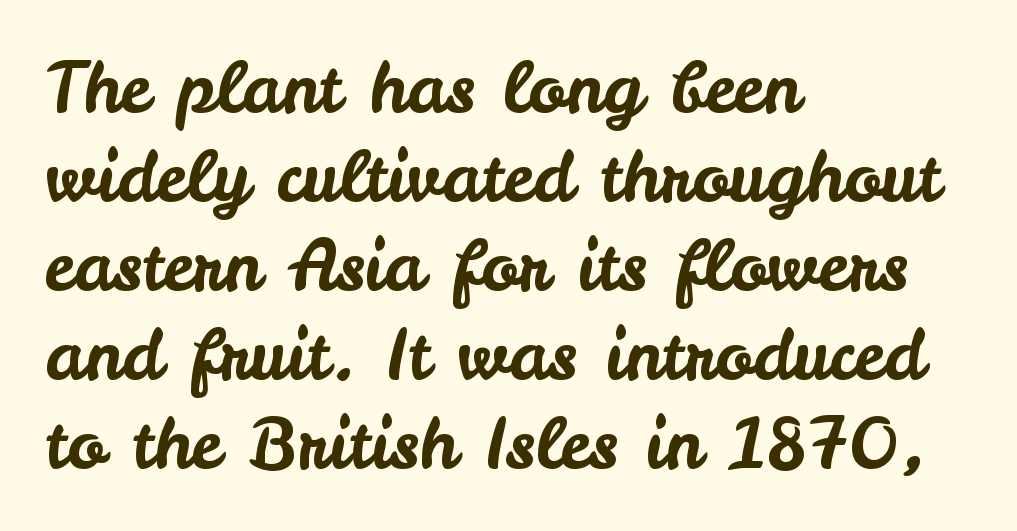
{"serif": "no", "width": "normal", "stroke_contrast": "low", "x_height": "small", "monospaced": "no", "underline": "no", "align": "left", "line_spacing": "normal", "line_spacing_ratio": 1.29, "letter_spacing": "normal", "letter_spacing_em": 0.0, "glyph_px": 69}
